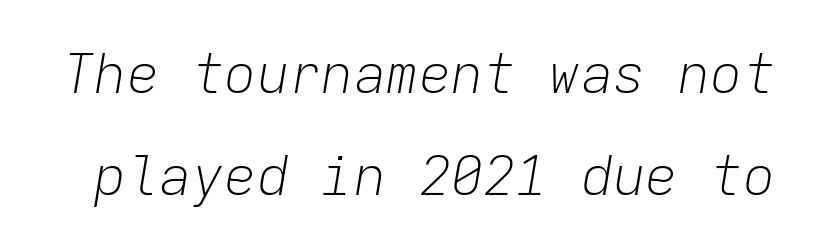
Q: Is the text bold? A: No.
Q: Is the text italic (slanted)? A: Yes, it leans right by about 9 degrees.
Q: Is the text underlined? A: No.
Q: Is the spacing between letters normal or unusually wide? A: Normal.
Q: Width (condensed, normal, or wide)? A: Normal.
Q: Stroke contrast? A: Low.
Q: x-height? A: Medium.
Q: Monospaced? A: Yes.
